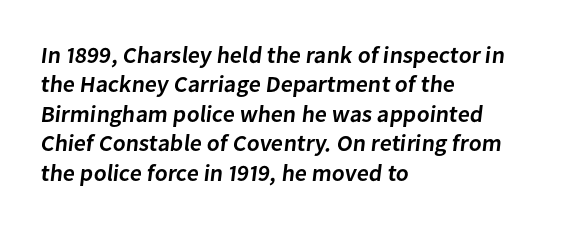
The image shows 23 px text type; set left-aligned, normal line spacing (1.28x), normal letter spacing, not underlined.
